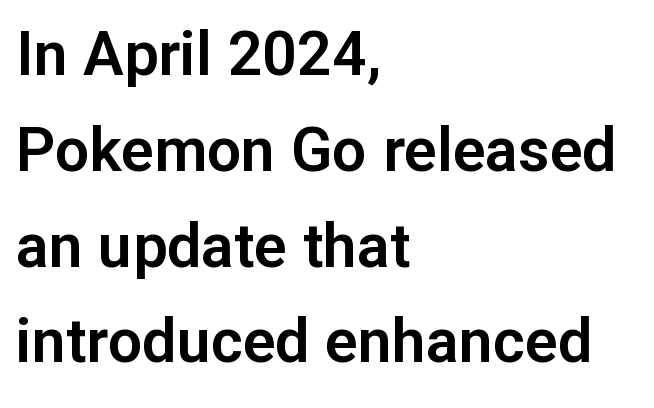
Has an underline been added? It has not. The rendering keeps characters at their native spacing. Notice how descenders clear the ascenders below comfortably — that's standard leading. I'd call this a sans setting — the letters go barefoot.
